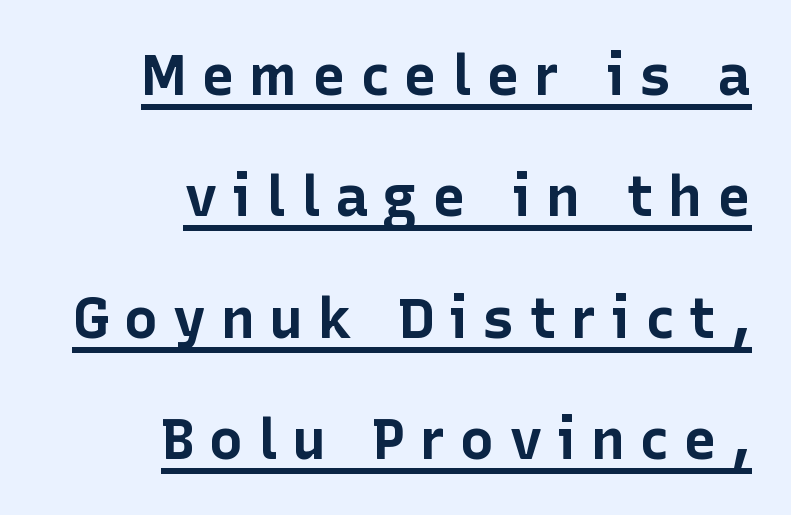
The vertical gap from one line to the next is large. Ordinary non-slanted type is in use. The letters carry no serifs — their stems end cleanly without finishing strokes. The letters advance in unequal steps, a hallmark of proportional type. These characters rest on top of a visible drawn line. A full-strength bold gives these letters their thick strokes.
